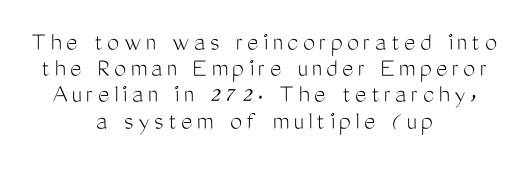
{"italic": "no", "bold": "no", "underline": "no", "align": "center", "line_spacing": "tight", "line_spacing_ratio": 0.97, "glyph_px": 27}
